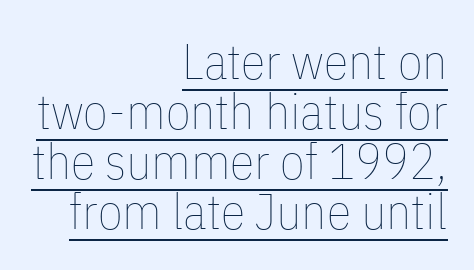
{"italic": "no", "bold": "no", "weight": "thin", "width": "condensed", "stroke_contrast": "low", "x_height": "medium", "monospaced": "no", "underline": "yes", "align": "right", "line_spacing": "tight", "line_spacing_ratio": 1.0, "letter_spacing": "normal", "letter_spacing_em": 0.0, "glyph_px": 50}
